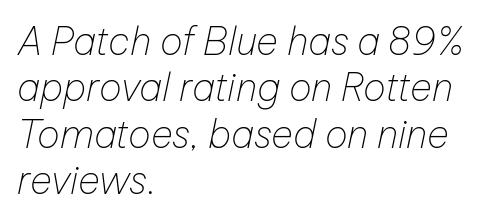
Caption: face not bold, strokes unweighted. Check under the words: just untouched page. The paragraph has a hard left edge and a soft right edge. Spacing verdict: proportional, widths tailored to each character. An italicized treatment has been applied to the whole sample. Students, note that the glyphs here touch the page at normal intervals.
